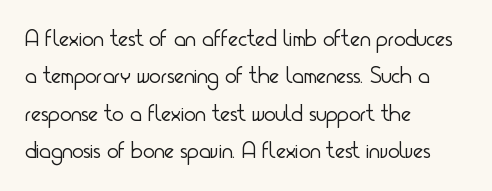
The image shows 24 px text type, upright; set left-aligned, normal line spacing (1.56x), normal letter spacing, not underlined.
